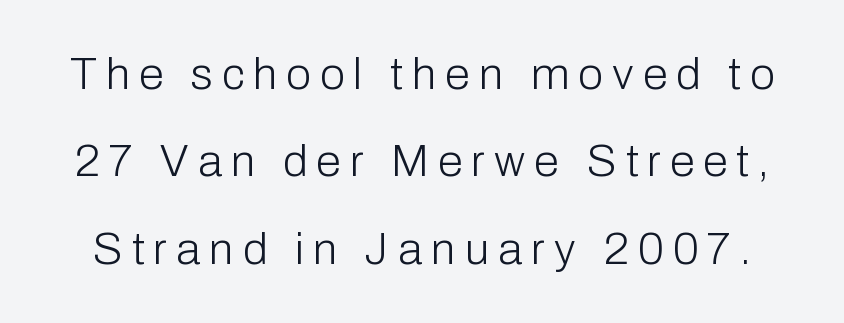
The typeface chosen for these lines omits serifs. The zone under the glyphs is completely vacant. The letters stand upright; this is a roman face. Spacing between characters has been opened up far beyond the box default. This sample has the flowing, uneven cadence of proportional lettering. Leading is clearly above the norm, producing a sparse column.
